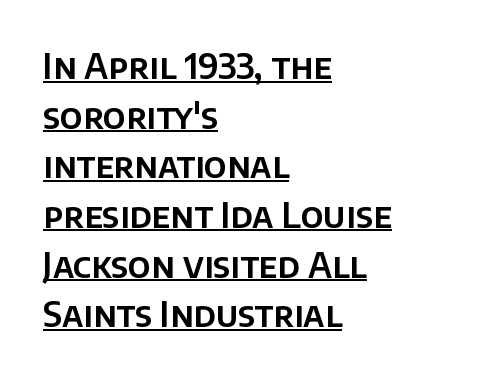
Q: Is the text italic (slanted)? A: No, it is upright.
Q: Is the typeface a serif or a sans-serif typeface? A: Sans-serif.
Q: Is the text underlined? A: Yes.
Q: How is the paragraph aligned? A: Left-aligned.
Q: Is the spacing between letters normal or unusually wide? A: Normal.
Q: Is the spacing between lines tight, normal or loose? A: Normal.
Q: Width (condensed, normal, or wide)? A: Normal.
Q: Stroke contrast? A: Low.
Q: x-height? A: Large.
Q: Monospaced? A: No.
